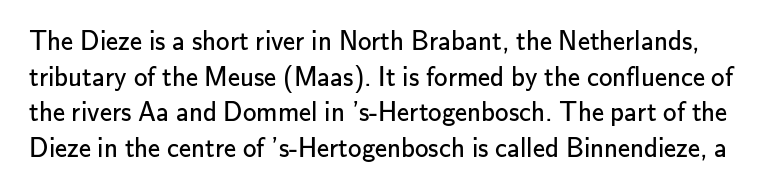
Q: Is the text bold? A: No.
Q: Is the text italic (slanted)? A: No, it is upright.
Q: Is the text underlined? A: No.
Q: Is the spacing between letters normal or unusually wide? A: Normal.
Q: Is the spacing between lines tight, normal or loose? A: Normal.
